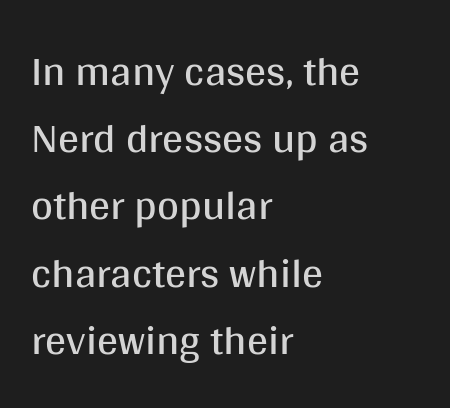
Q: Is the text bold? A: No.
Q: Is the text italic (slanted)? A: No, it is upright.
Q: Is the typeface a serif or a sans-serif typeface? A: Sans-serif.
Q: Is the text underlined? A: No.
Q: How is the paragraph aligned? A: Left-aligned.
Q: Is the spacing between letters normal or unusually wide? A: Normal.
Q: Is the spacing between lines tight, normal or loose? A: Normal.
Q: Width (condensed, normal, or wide)? A: Normal.
Q: Stroke contrast? A: Medium.
Q: x-height? A: Large.
Q: Monospaced? A: No.
